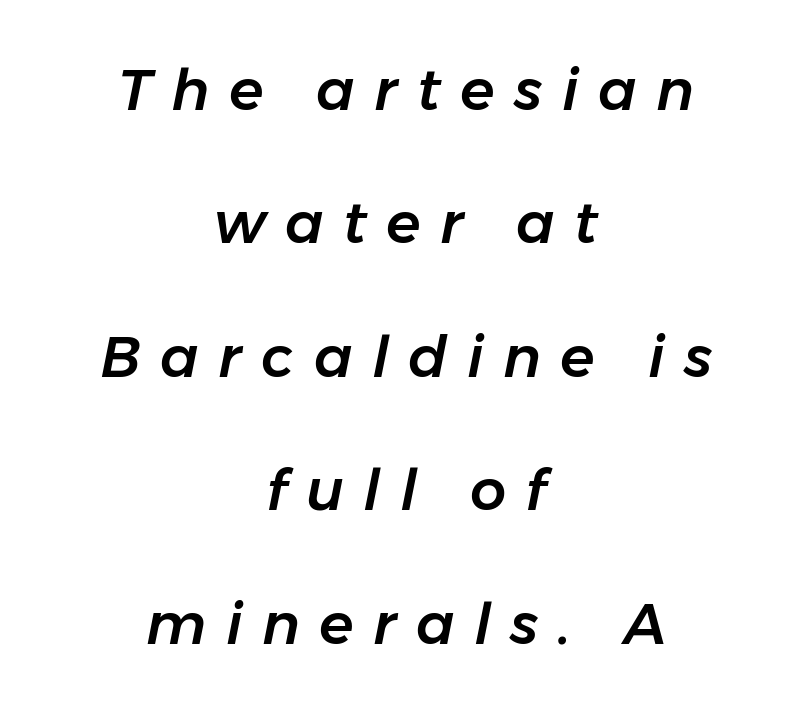
{"italic": "yes", "lean": "right", "slant_degrees": 11, "width": "normal", "stroke_contrast": "low", "x_height": "medium", "monospaced": "no", "underline": "no", "align": "center", "line_spacing": "loose", "line_spacing_ratio": 2.34, "letter_spacing": "wide", "letter_spacing_em": 0.34, "glyph_px": 57}
